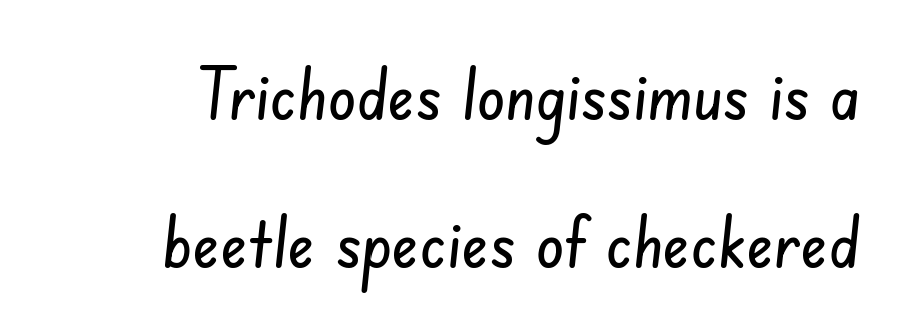
{"serif": "no", "width": "condensed", "stroke_contrast": "low", "x_height": "small", "monospaced": "no", "underline": "no", "line_spacing": "loose", "line_spacing_ratio": 2.08, "letter_spacing": "normal", "letter_spacing_em": 0.0, "glyph_px": 71}
